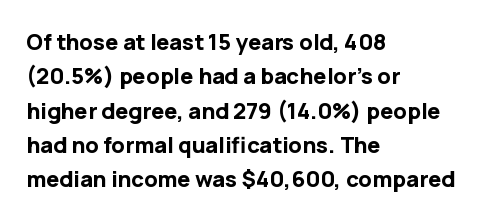
{"italic": "no", "bold": "yes", "underline": "no", "align": "left", "line_spacing": "normal", "line_spacing_ratio": 1.56, "letter_spacing": "normal", "letter_spacing_em": 0.0, "glyph_px": 22}
